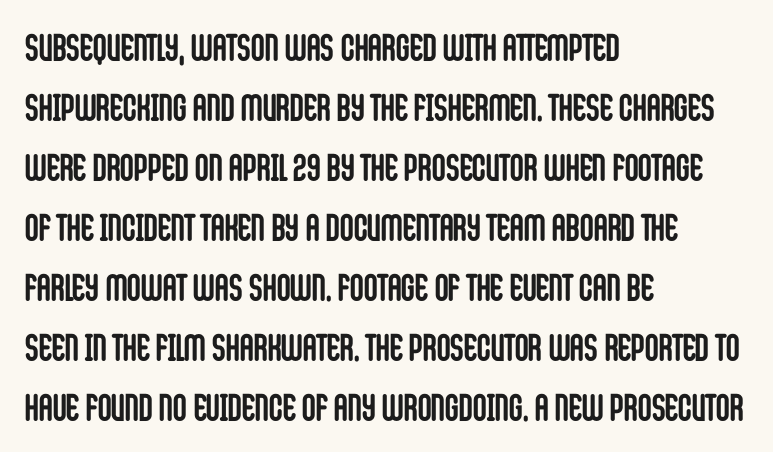
The image shows 38 px semibold, condensed sans-serif type, upright; set left-aligned, normal line spacing (1.58x), normal letter spacing, not underlined; low stroke contrast and a large x-height.
